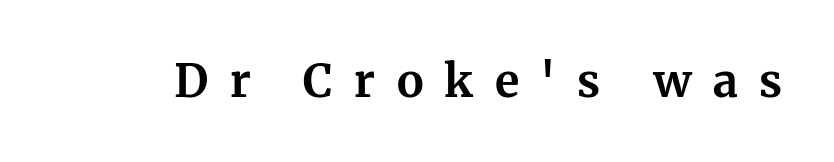
{"serif": "yes", "italic": "no", "bold": "yes", "weight": "bold", "width": "normal", "stroke_contrast": "medium", "x_height": "medium", "monospaced": "no", "underline": "no", "letter_spacing": "wide", "letter_spacing_em": 0.47, "glyph_px": 45}
